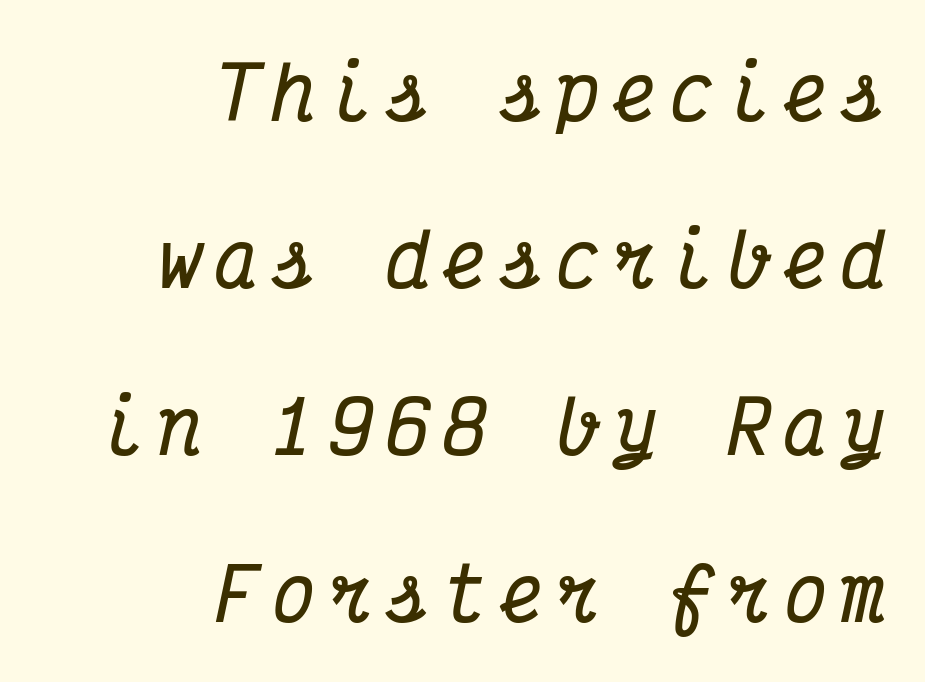
The image shows 72 px bold, condensed serif type, italic (leaning right), monospaced; set right-aligned, loose line spacing (2.32x), not underlined; medium stroke contrast and a medium x-height.
